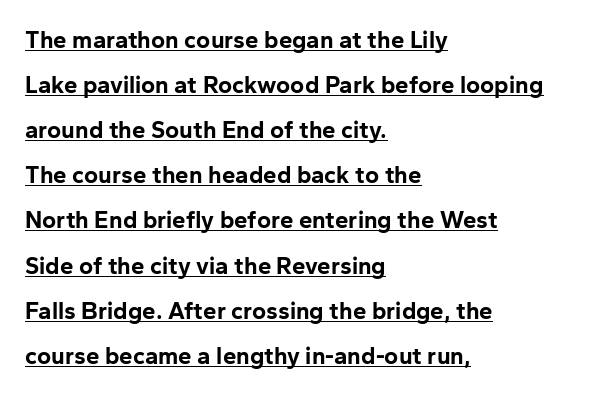
A roman cut, with each character standing at attention. Caption: bold face, heavy strokes. The tracking reads as untouched default to a designer's eye. The text block is weighted toward the left margin, trailing off unevenly rightward.
